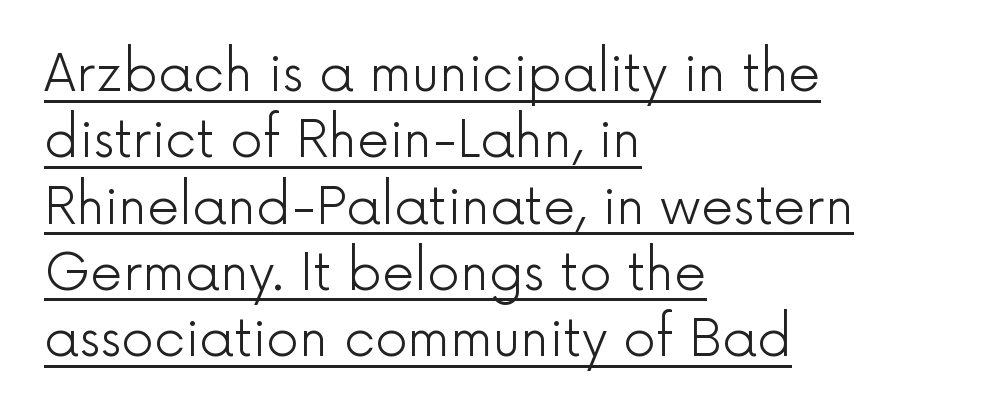
Q: Is the text bold? A: No.
Q: Is the text italic (slanted)? A: No, it is upright.
Q: Is the typeface a serif or a sans-serif typeface? A: Sans-serif.
Q: Is the text underlined? A: Yes.
Q: How is the paragraph aligned? A: Left-aligned.
Q: Is the spacing between letters normal or unusually wide? A: Normal.
Q: Is the spacing between lines tight, normal or loose? A: Normal.
Q: Width (condensed, normal, or wide)? A: Normal.
Q: x-height? A: Medium.
Q: Monospaced? A: No.
